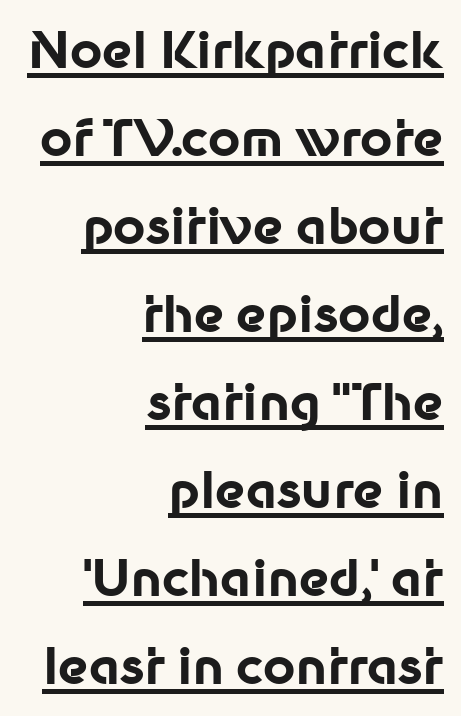
A typesetter would mark this as roman, not italic. All the whitespace from short lines collects on the left. A baseline rule has been typeset under these characters. The face used here is rendered with its standard letterfit.
